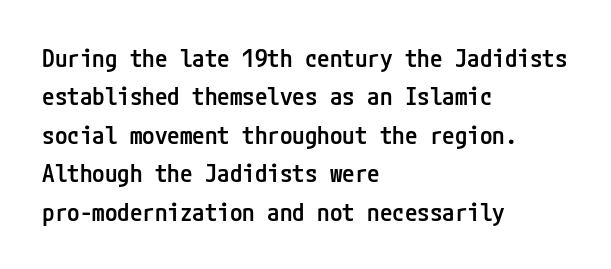
The image shows 25 px text type, upright; set left-aligned, normal line spacing (1.54x), normal letter spacing, not underlined.
